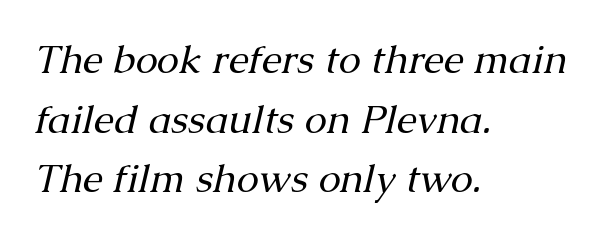
What stands out about the letter spacing? Nothing — it is the standard amount. Each letter keeps its own natural width here, so spacing adapts to shape. Vertical spacing — default. Stems here are at most as thick as an everyday book face. Lines of text with bare space underneath. Typeset ragged right — the left edge is the straight one.
